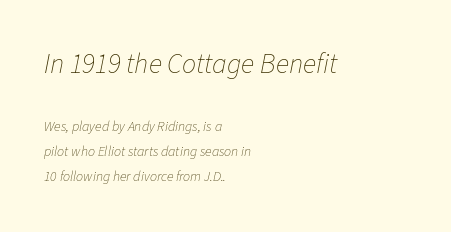
Bigger letters appear in the top chunk; the bottom chunk is reduced. Between one letter and the next there's only the usual sliver of space. Check the space under the baseline: it is left empty. The face used here is proportionally spaced, like ordinary book or web type. Stems here are at most as thick as an everyday book face. Observe the lean: these are italic letterforms.
